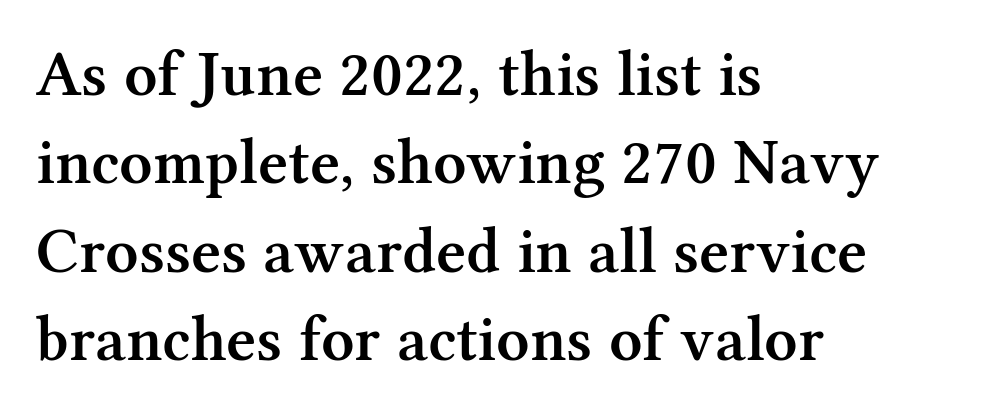
{"serif": "yes", "italic": "no", "bold": "semi", "weight": "semibold", "width": "normal", "stroke_contrast": "medium", "x_height": "medium", "monospaced": "no", "underline": "no", "align": "left", "line_spacing": "normal", "line_spacing_ratio": 1.36, "letter_spacing": "normal", "letter_spacing_em": 0.0, "glyph_px": 65}
